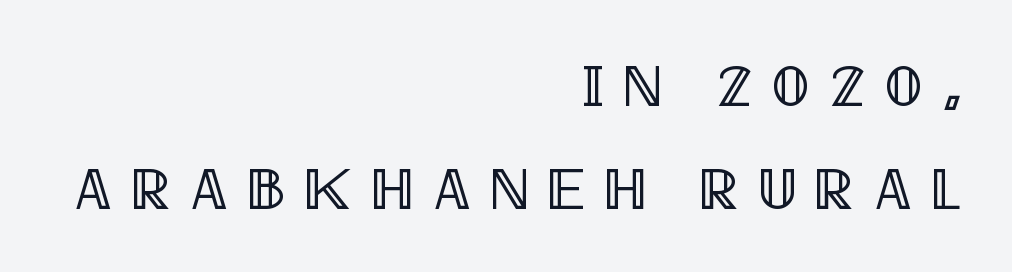
Character widths vary here, with narrow letters taking less room than wide ones. In CSS terms this would be text-align: right. Between one letter and the next there's a generous, obvious gap. No italicization has been applied; the sample stays upright.
